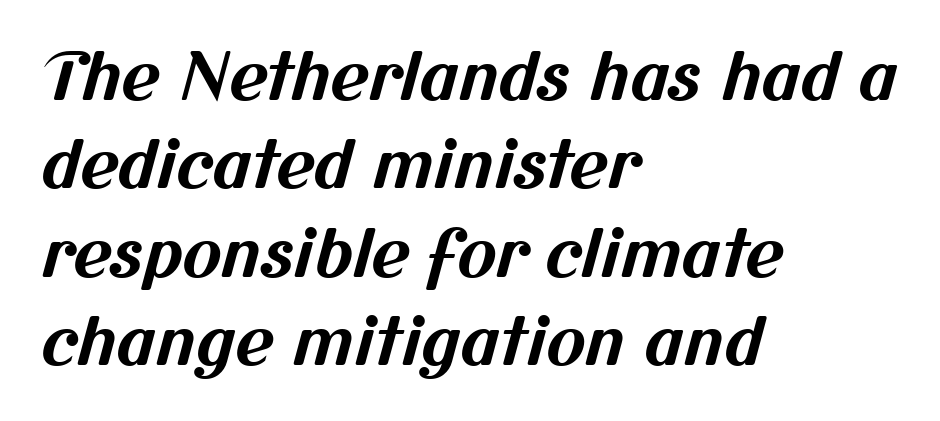
The image shows 66 px bold sans-serif type; set left-aligned, normal line spacing (1.34x), normal letter spacing, not underlined; medium stroke contrast and a medium x-height.
